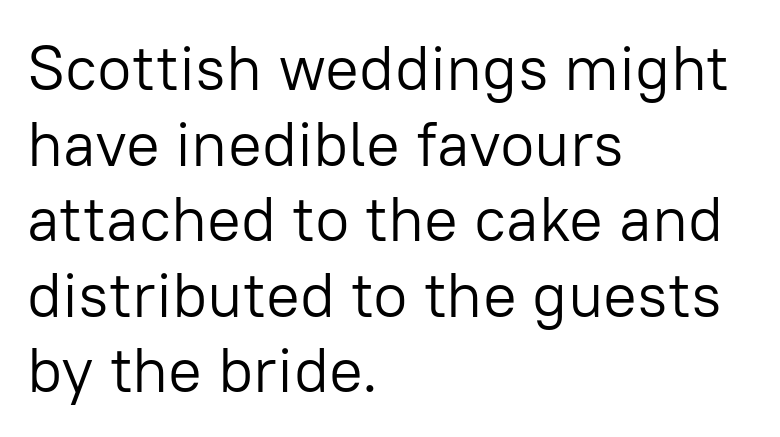
The image shows 63 px light sans-serif type, upright; set left-aligned, line spacing 1.2x, normal letter spacing, not underlined; low stroke contrast and a medium x-height.
